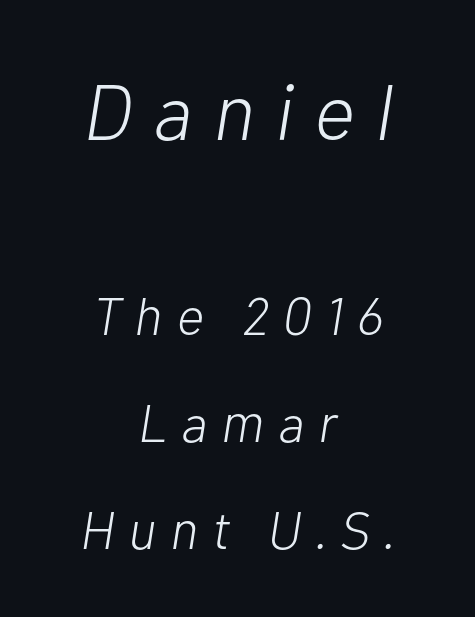
Nobody drew a line under any word here. Look at the glyph heights: the upper group is clearly the bigger setting. This reads as an unemphasized weight, regular at the heaviest. The rendering inserts visible extra space after every character. This sample has the flowing, uneven cadence of proportional lettering.
